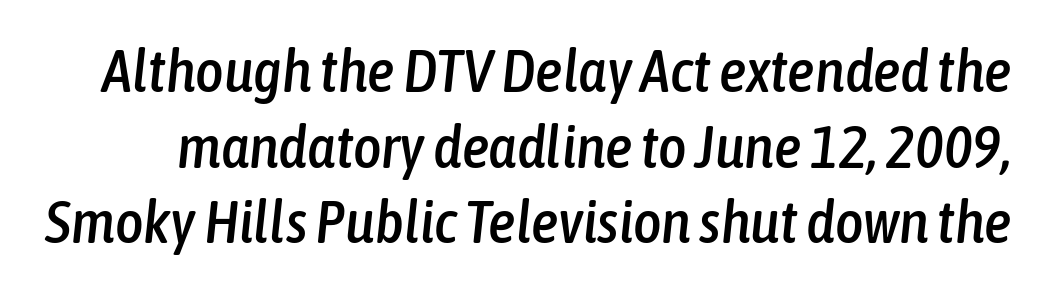
Nobody touched the tracking dial on this one. Would a proofreader flag this as italicized? Yes. The face used here is proportionally spaced, like ordinary book or web type. Any mark beneath the type? The region is blank.
